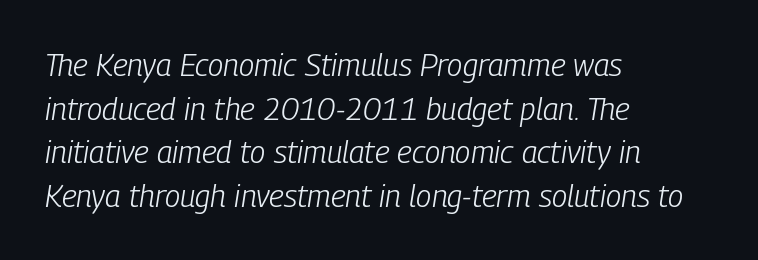
The letterforms sit shoulder to shoulder at normal distance. The rendering applies a slant to the glyphs. The paragraph has a hard left edge and a soft right edge. The glyphs are unaccompanied by any horizontal stroke below them. The rendering uses a moderate line-height, typical for paragraphs. No letter is thick-stroked: the sample isn't bold.
